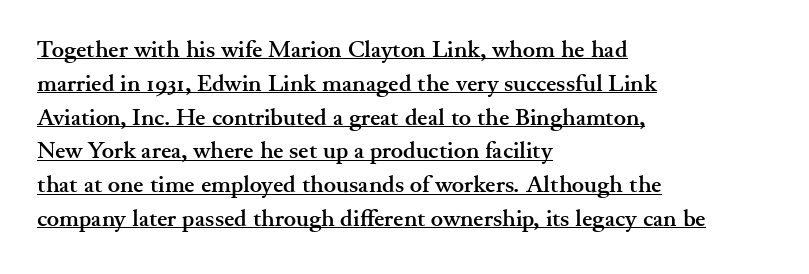
Compared with undecorated copy, this sample adds a rule below the words. Default kerning and tracking; the words read as compact shapes. Notice how the stems are strictly vertical — no italics here. Summary of vertical rhythm: regular, with standard interline spacing. Look at the stroke-to-counter ratio: heavy, a bold.
